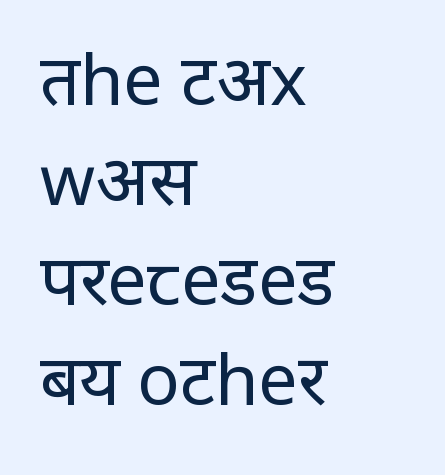
The image shows 70 px regular-weight sans-serif type, upright; set left-aligned, normal line spacing (1.43x), normal letter spacing, not underlined; low stroke contrast and a large x-height.
